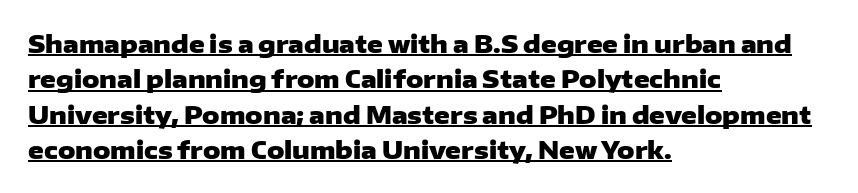
{"italic": "no", "bold": "yes", "underline": "yes", "align": "left", "line_spacing": "normal", "line_spacing_ratio": 1.47, "letter_spacing": "normal", "letter_spacing_em": 0.0, "glyph_px": 24}
